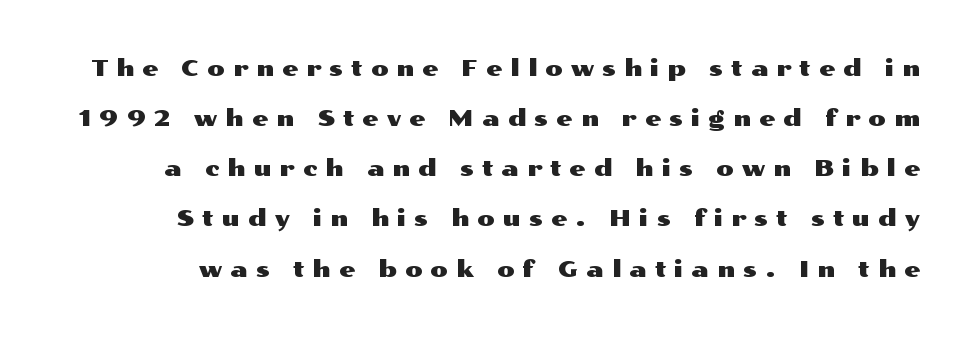
Q: Is the text italic (slanted)? A: No, it is upright.
Q: Is the text underlined? A: No.
Q: Is the spacing between letters normal or unusually wide? A: Unusually wide.
Q: Is the spacing between lines tight, normal or loose? A: Loose.
